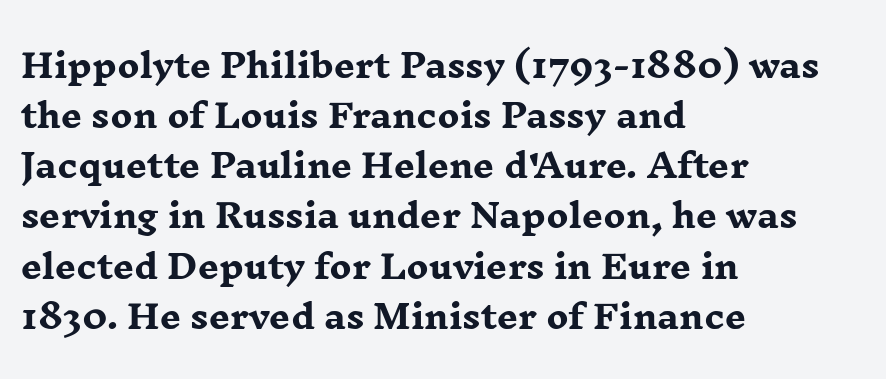
Looks like regular typesetting: each glyph gets only the width it needs. The font family rendered here belongs to the serif group. No word sits above an underline. In CSS terms this would be text-align: left.
